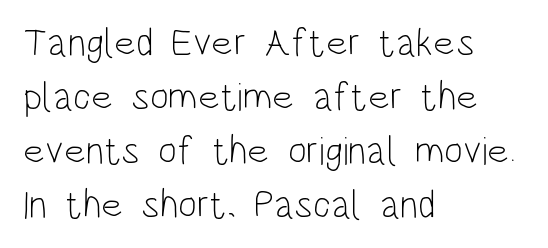
No extra ink here — the face is not bold. In CSS terms this would be text-align: left. Descenders are the only things crossing below the line. Looks like regular typesetting: each glyph gets only the width it needs.
